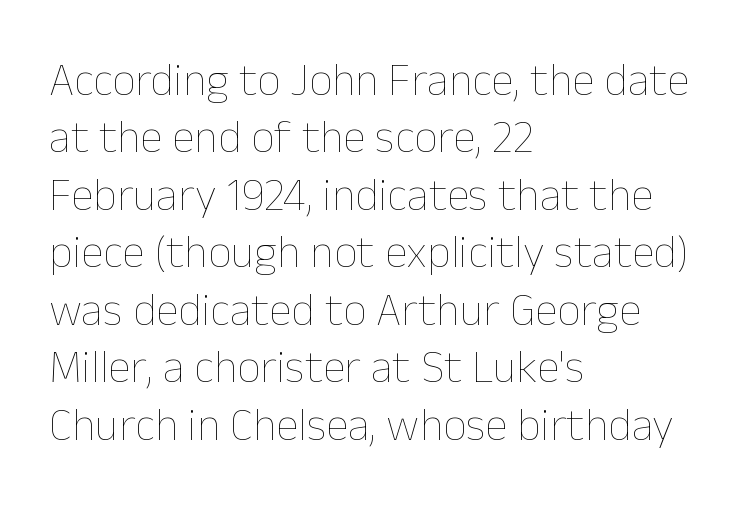
The image shows 46 px thin type, upright; set left-aligned, normal line spacing (1.25x), normal letter spacing, not underlined; low stroke contrast and a medium x-height.
